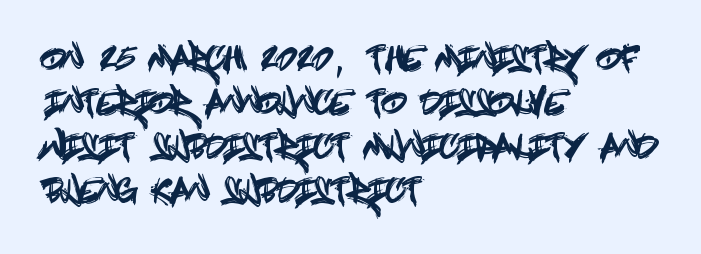
Q: Is the text italic (slanted)? A: Yes.
Q: Is the typeface a serif or a sans-serif typeface? A: Sans-serif.
Q: Is the text underlined? A: No.
Q: How is the paragraph aligned? A: Left-aligned.
Q: Is the spacing between letters normal or unusually wide? A: Normal.
Q: Is the spacing between lines tight, normal or loose? A: Normal.
Q: Width (condensed, normal, or wide)? A: Condensed.
Q: x-height? A: Large.
